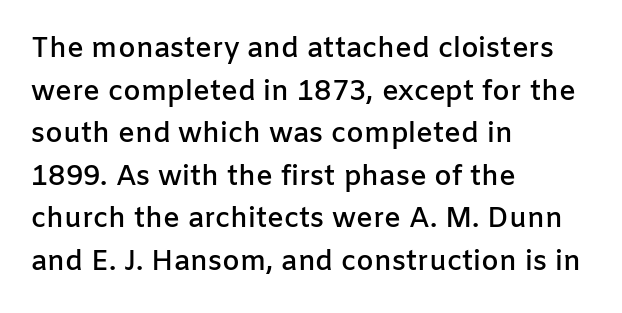
The image shows 28 px semibold sans-serif type, upright; set left-aligned, normal line spacing (1.52x), normal letter spacing, not underlined; low stroke contrast and a medium x-height.
